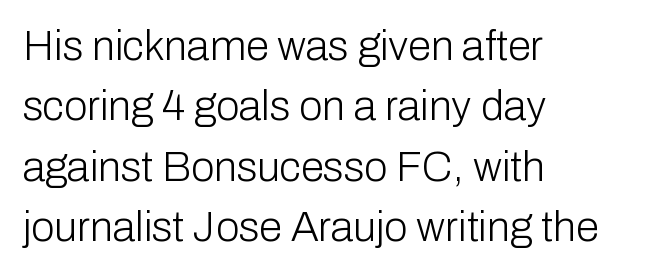
The image shows 42 px light sans-serif type, upright; set left-aligned, normal line spacing (1.44x), normal letter spacing, not underlined; low stroke contrast and a medium x-height.
